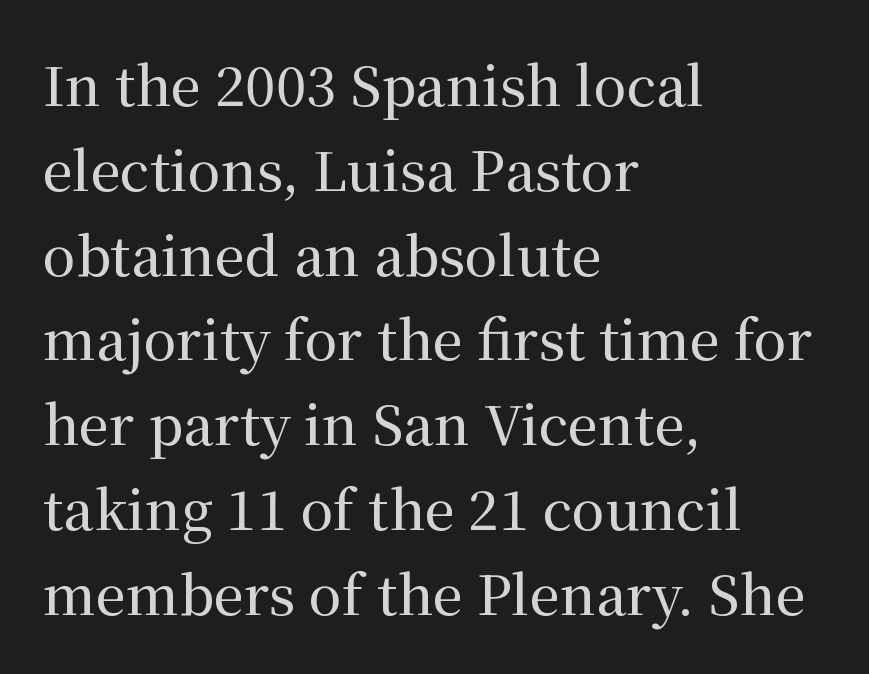
The image shows 54 px serif type, upright; set left-aligned, normal line spacing (1.57x), normal letter spacing, not underlined; medium stroke contrast and a medium x-height.
